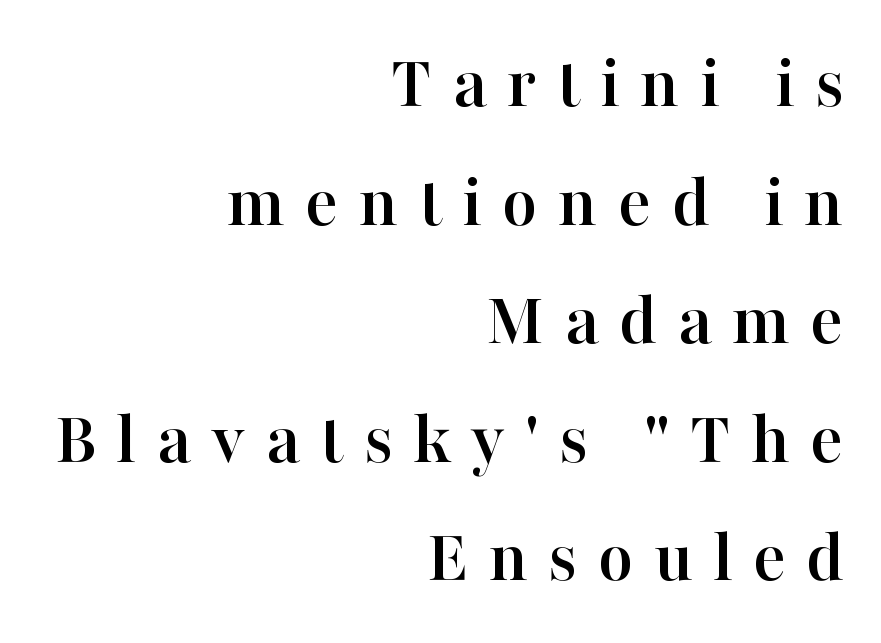
The image shows 77 px serif type, upright; set right-aligned, normal line spacing (1.54x), unusually wide letter spacing (+0.26 em), not underlined; high stroke contrast and a medium x-height.
